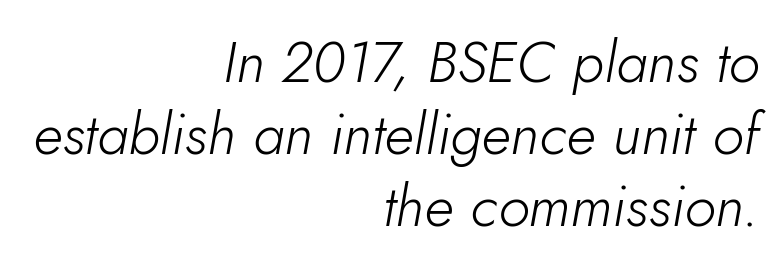
Designer's note — italics engaged. Descenders hang freely into open space. Unbolded letterforms with no extra heft. Each word holds together tightly as a unit, with standard inter-letter gaps.
